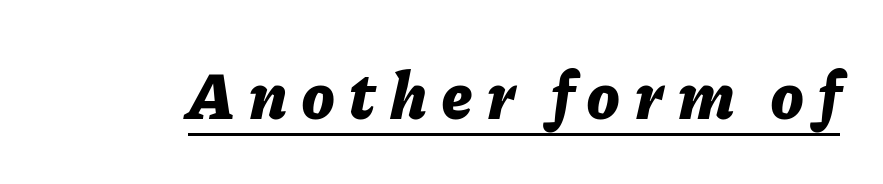
{"italic": "yes", "lean": "right", "slant_degrees": 11, "bold": "yes", "weight": "bold", "width": "normal", "stroke_contrast": "low", "x_height": "medium", "monospaced": "no", "underline": "yes", "letter_spacing": "wide", "letter_spacing_em": 0.22, "glyph_px": 67}
